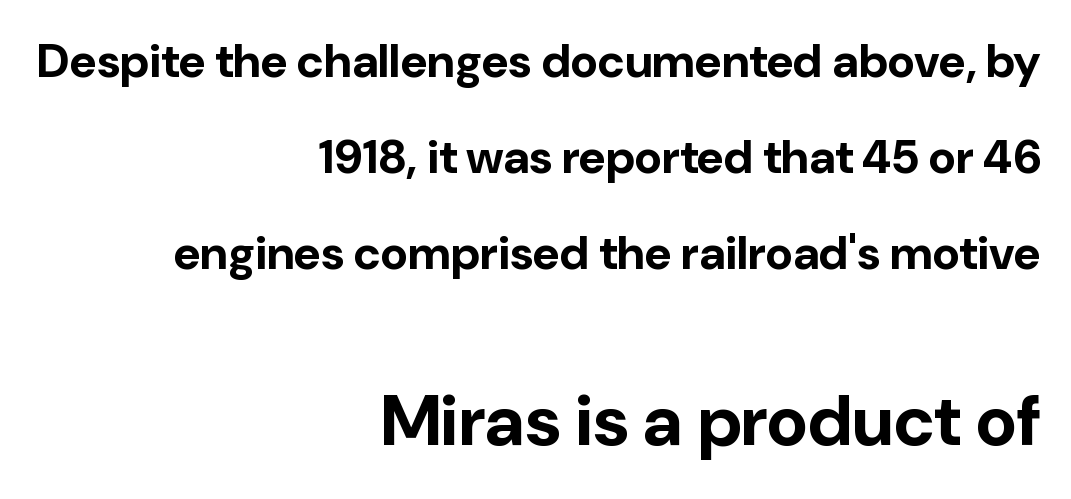
{"serif": "no", "italic": "no", "bold": "yes", "weight": "bold", "width": "normal", "stroke_contrast": "low", "x_height": "medium", "monospaced": "no", "underline": "no", "align": "right", "line_spacing": "loose", "line_spacing_ratio": 2.04, "letter_spacing": "normal", "letter_spacing_em": 0.0, "larger_block": "second", "size_ratio": 1.51, "glyph_px": 71}
